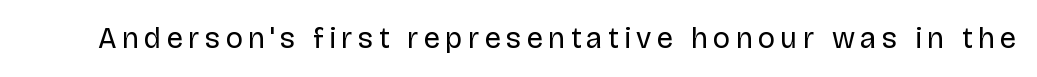
The image shows 29 px regular-weight sans-serif type, upright; set not underlined; low stroke contrast and a large x-height.
